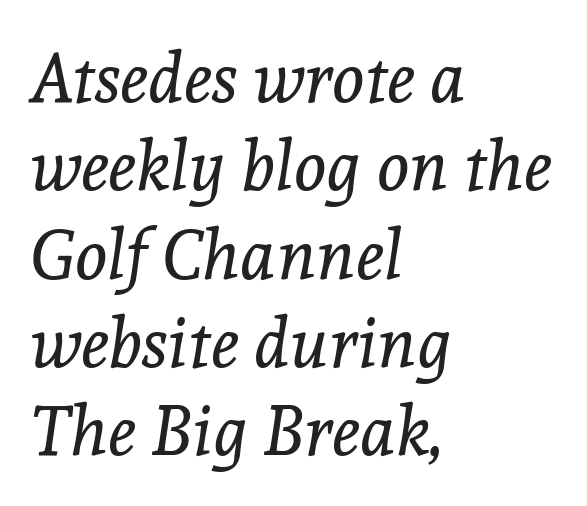
Q: Is the text bold? A: No.
Q: Is the text italic (slanted)? A: Yes, it leans right by about 8 degrees.
Q: Is the typeface a serif or a sans-serif typeface? A: Serif.
Q: Is the text underlined? A: No.
Q: How is the paragraph aligned? A: Left-aligned.
Q: Is the spacing between letters normal or unusually wide? A: Normal.
Q: Is the spacing between lines tight, normal or loose? A: Normal.
Q: Width (condensed, normal, or wide)? A: Normal.
Q: x-height? A: Medium.
Q: Monospaced? A: No.
